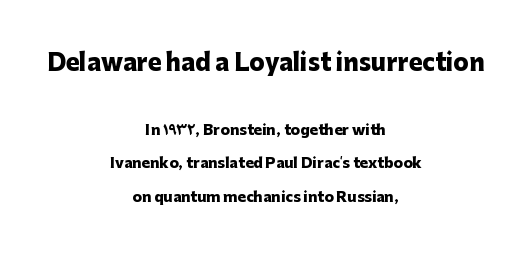
The image shows 23 px bold type, upright; set centered, loose line spacing (2.4x), normal letter spacing, not underlined; the first (top) block is 1.64x larger.
